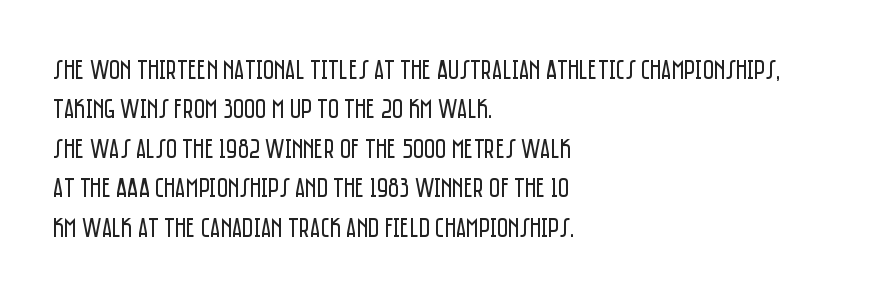
Q: Is the text bold? A: No.
Q: Is the text italic (slanted)? A: No, it is upright.
Q: Is the text underlined? A: No.
Q: How is the paragraph aligned? A: Left-aligned.
Q: Is the spacing between letters normal or unusually wide? A: Normal.
Q: Is the spacing between lines tight, normal or loose? A: Normal.
